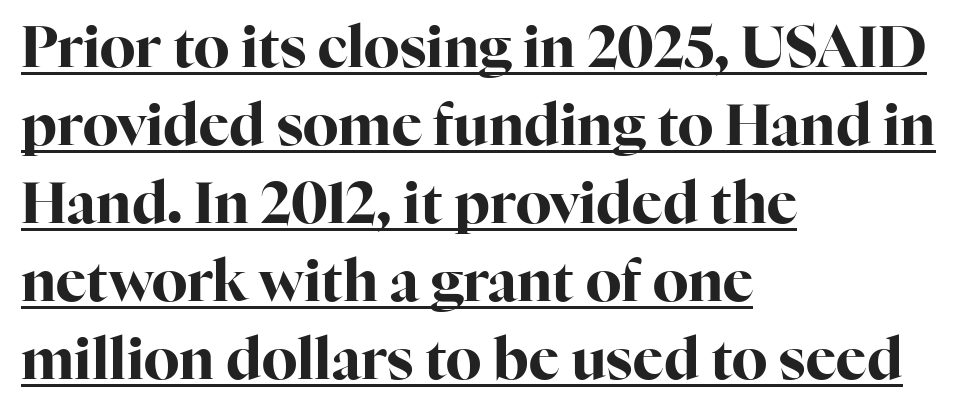
The glyphs are accompanied by a horizontal stroke just below them. Notice how thick the strokes are: this is what a full bold looks like. Observe the ordinary spacing: letters are neighbours, not strangers. Note the varied advance widths — an 'i' is clearly narrower than an 'm'. This sample uses an upright cut, with every glyph sitting square on the baseline.
